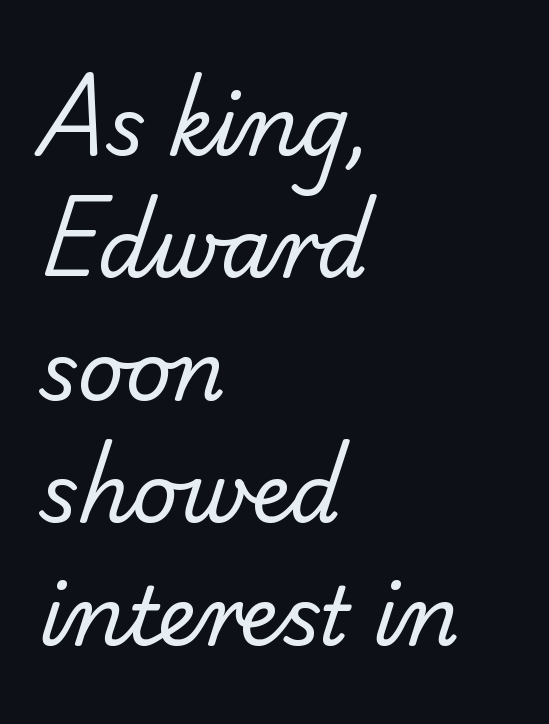
The typesetting does not lean heavy: it is not bold. These lines sit exactly where default settings would place them. Grotesque or geometric, the face here clearly has no serifs. A bare baseline throughout the passage.
